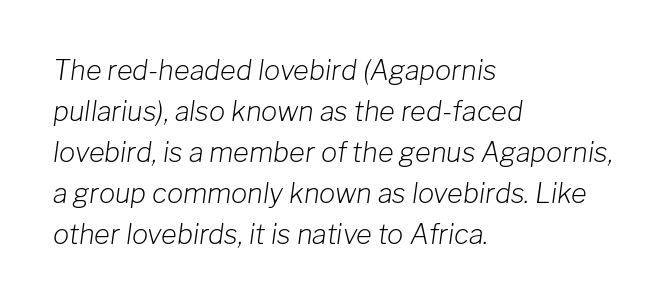
{"italic": "yes", "lean": "right", "slant_degrees": 8, "bold": "no", "underline": "no", "align": "left", "line_spacing": "normal", "line_spacing_ratio": 1.52, "letter_spacing": "normal", "letter_spacing_em": 0.0, "glyph_px": 27}
